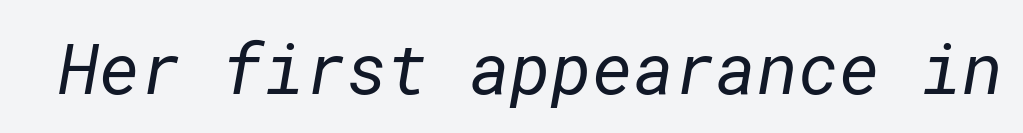
Q: Is the text bold? A: No.
Q: Is the typeface a serif or a sans-serif typeface? A: Sans-serif.
Q: Is the text underlined? A: No.
Q: Is the spacing between letters normal or unusually wide? A: Normal.
Q: Width (condensed, normal, or wide)? A: Normal.
Q: Stroke contrast? A: Low.
Q: x-height? A: Medium.
